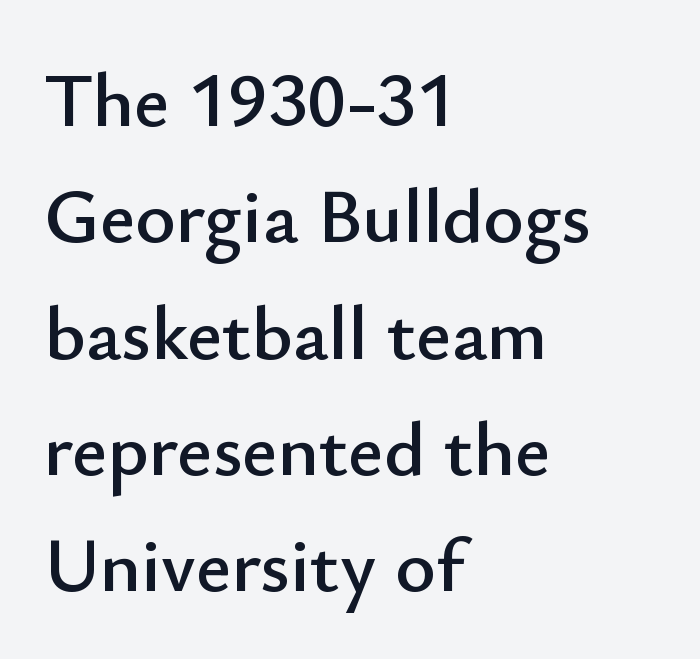
{"serif": "no", "italic": "no", "width": "normal", "stroke_contrast": "low", "x_height": "small", "monospaced": "no", "underline": "no", "align": "left", "line_spacing": "normal", "line_spacing_ratio": 1.51, "letter_spacing": "normal", "letter_spacing_em": 0.0, "glyph_px": 77}
